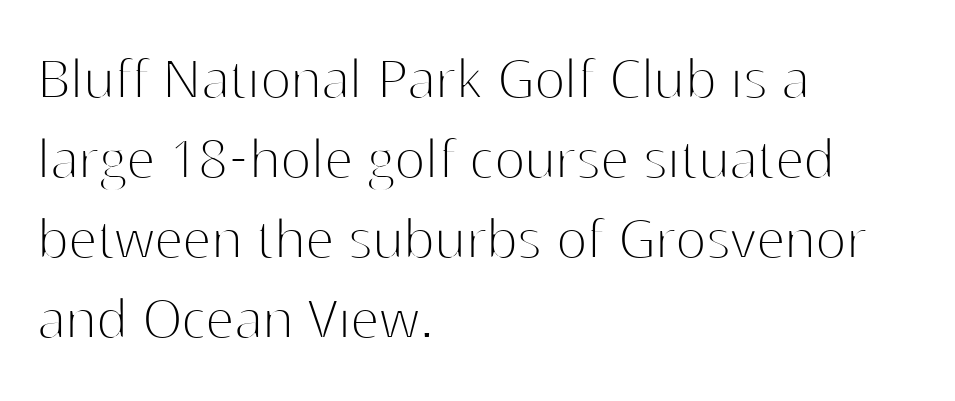
The image shows 65 px thin sans-serif type, upright; set left-aligned, line spacing 1.23x, normal letter spacing, not underlined; high stroke contrast and a medium x-height.
